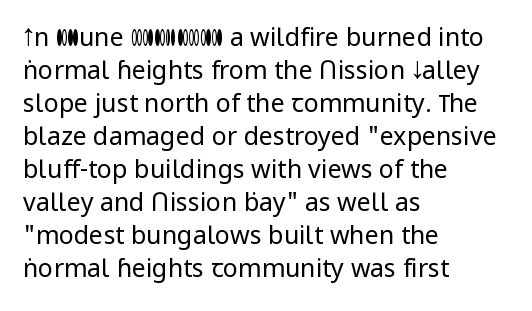
Q: Is the text bold? A: No.
Q: Is the text italic (slanted)? A: No, it is upright.
Q: Is the text underlined? A: No.
Q: How is the paragraph aligned? A: Left-aligned.
Q: Is the spacing between letters normal or unusually wide? A: Normal.
Q: Is the spacing between lines tight, normal or loose? A: Normal.
